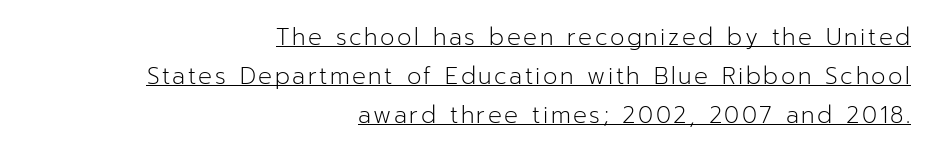
The image shows 23 px text type, upright; set right-aligned, normal line spacing (1.7x), underlined.
